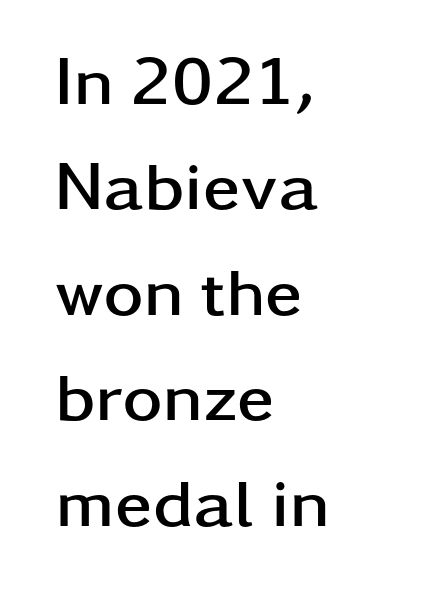
{"serif": "no", "italic": "no", "bold": "yes", "weight": "semibold", "width": "wide", "stroke_contrast": "low", "x_height": "medium", "monospaced": "no", "underline": "no", "align": "left", "line_spacing": "normal", "line_spacing_ratio": 1.55, "letter_spacing": "normal", "letter_spacing_em": 0.0, "glyph_px": 68}
